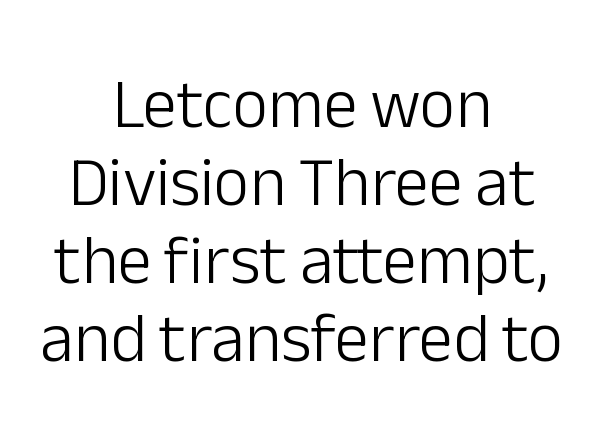
{"serif": "no", "italic": "no", "bold": "no", "weight": "light", "width": "normal", "stroke_contrast": "low", "x_height": "medium", "monospaced": "no", "underline": "no", "align": "center", "line_spacing": "tight", "line_spacing_ratio": 1.13, "letter_spacing": "normal", "letter_spacing_em": 0.0, "glyph_px": 69}
